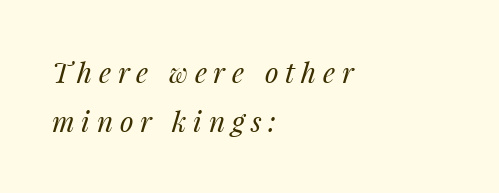
This sample uses an oblique cut, with every glyph tilted off the vertical. The rag falls on the right side of this text block. The face used here is rendered with a markedly widened letterfit. This is not heavy type; no bold has been used. This sample has the flowing, uneven cadence of proportional lettering.
